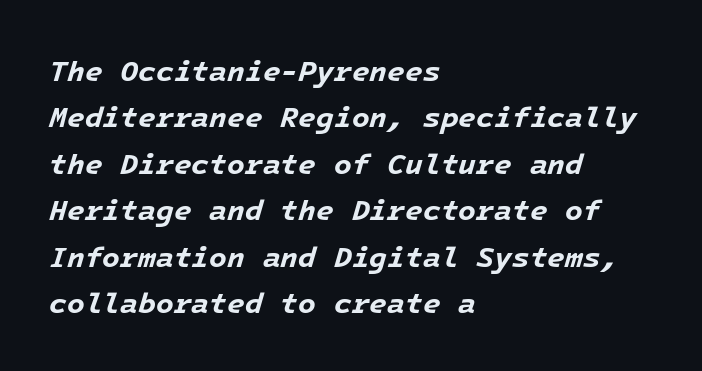
Q: Is the text bold? A: Yes.
Q: Is the text italic (slanted)? A: Yes, it leans right by about 16 degrees.
Q: Is the text underlined? A: No.
Q: How is the paragraph aligned? A: Left-aligned.
Q: Is the spacing between letters normal or unusually wide? A: Normal.
Q: Is the spacing between lines tight, normal or loose? A: Normal.
Q: Width (condensed, normal, or wide)? A: Normal.
Q: Stroke contrast? A: Low.
Q: x-height? A: Medium.
